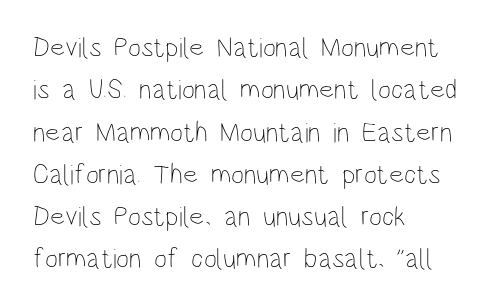
The letterforms sit at book weight or below. The horizontal fit of the characters is conventional and even. These lines stack with their left ends in a neat column. Does the lettering tilt? It doesn't — this is upright.
